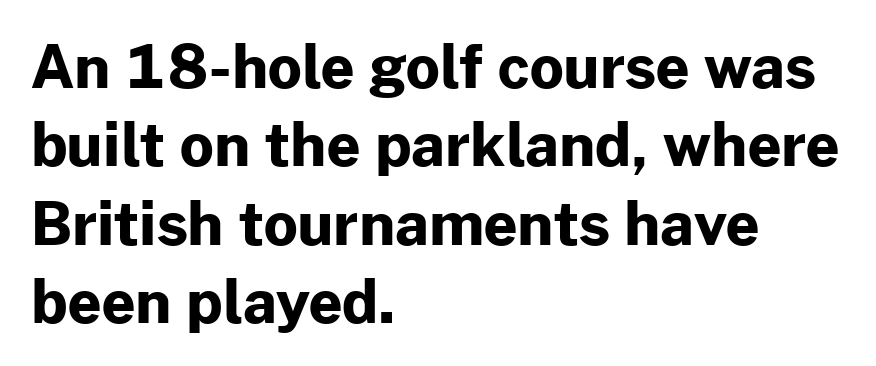
{"serif": "no", "italic": "no", "bold": "yes", "weight": "bold", "width": "normal", "stroke_contrast": "low", "x_height": "medium", "monospaced": "no", "underline": "no", "align": "left", "line_spacing": "normal", "line_spacing_ratio": 1.33, "letter_spacing": "normal", "letter_spacing_em": 0.0, "glyph_px": 59}
